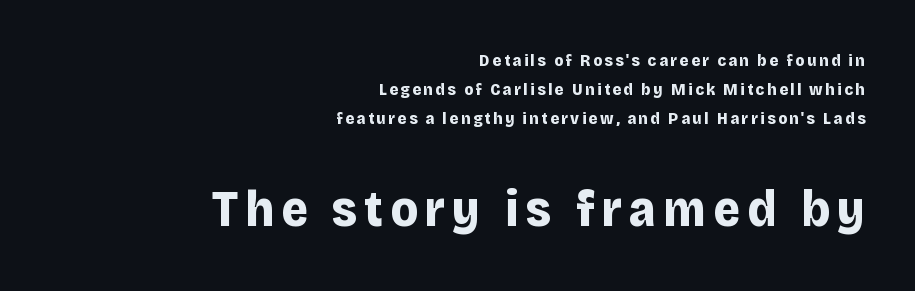
The image shows 51 px bold sans-serif type, upright; set right-aligned, line spacing 1.71x, not underlined; the second (bottom) block is 3.0x larger; low stroke contrast and a large x-height.
